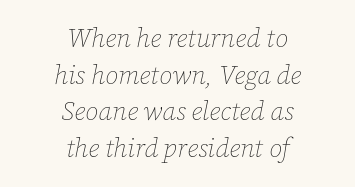
{"italic": "yes", "lean": "right", "slant_degrees": 12, "bold": "no", "underline": "no", "align": "center", "line_spacing": "normal", "line_spacing_ratio": 1.41, "letter_spacing": "normal", "letter_spacing_em": 0.0, "glyph_px": 26}
